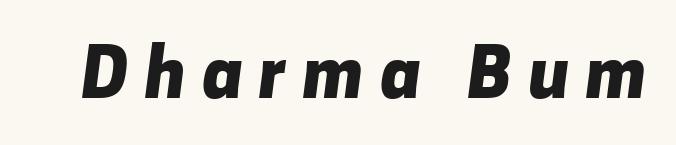
{"serif": "no", "bold": "yes", "weight": "heavy", "width": "normal", "stroke_contrast": "low", "x_height": "medium", "monospaced": "no", "underline": "no", "letter_spacing": "wide", "letter_spacing_em": 0.24, "glyph_px": 69}
